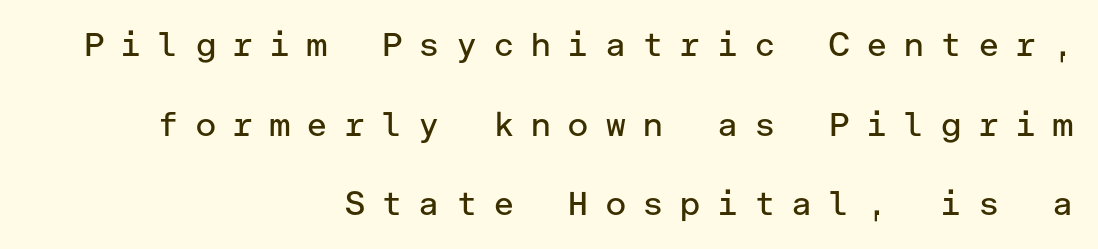
{"serif": "no", "italic": "no", "bold": "no", "weight": "regular", "width": "normal", "stroke_contrast": "low", "x_height": "medium", "underline": "no", "align": "right", "line_spacing": "loose", "line_spacing_ratio": 2.41, "letter_spacing": "wide", "letter_spacing_em": 0.47, "glyph_px": 33}
